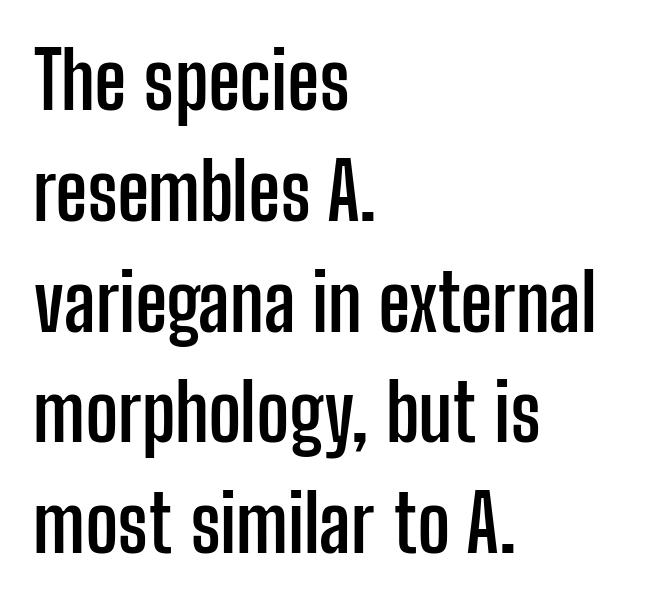
The letters carry no serifs — their stems end cleanly without finishing strokes. Every letter is thick-stroked: bold, no question. Here the designer chose a conventional face with non-uniform glyph widths. When letters stand straight like this, we call the style roman or upright. Only glyphs here, with clear space below each row. How would I describe the line gaps? Plain and ordinary.
